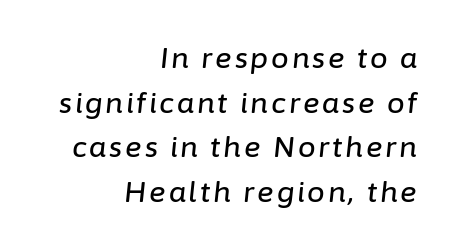
The image shows 28 px text type, italic (leaning right); set right-aligned, normal line spacing (1.59x), not underlined; low stroke contrast and a medium x-height.
